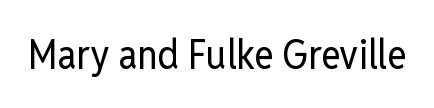
Q: Is the text bold? A: No.
Q: Is the text italic (slanted)? A: No, it is upright.
Q: Is the typeface a serif or a sans-serif typeface? A: Sans-serif.
Q: Is the text underlined? A: No.
Q: Is the spacing between letters normal or unusually wide? A: Normal.
Q: Width (condensed, normal, or wide)? A: Condensed.
Q: Stroke contrast? A: Low.
Q: x-height? A: Medium.
Q: Monospaced? A: No.
